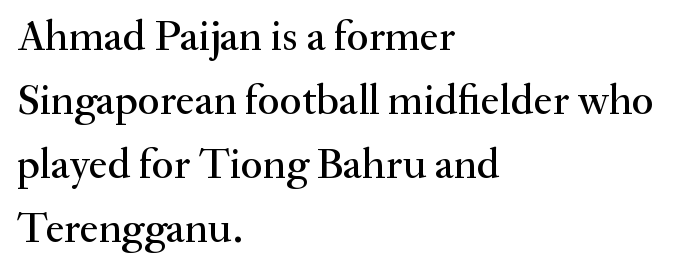
Is this a fixed-width face? No — the glyphs have proportional, varying widths. This rendering leaves character spacing at its baseline value. Note: serifs present on the glyphs. Compared with a centered layout, this one pins lines to the left instead.
